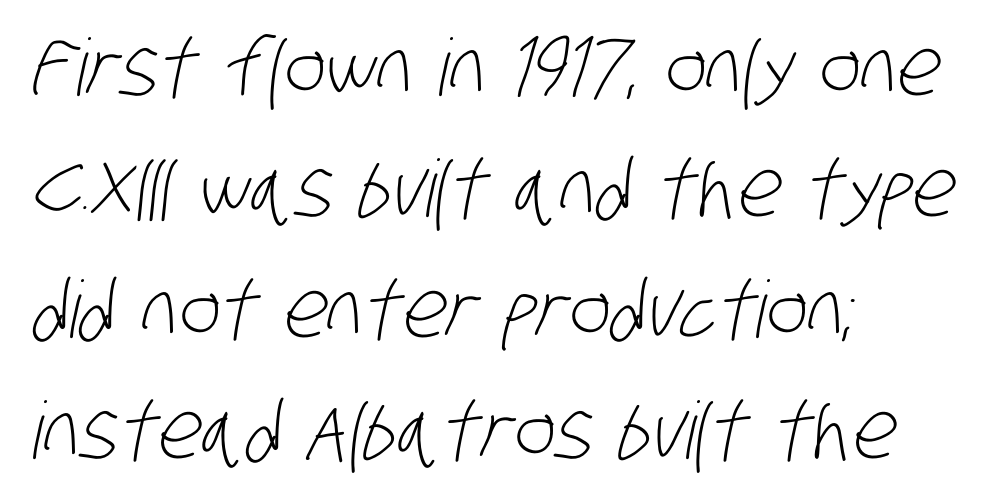
Q: Is the text bold? A: No.
Q: Is the typeface a serif or a sans-serif typeface? A: Sans-serif.
Q: Is the text underlined? A: No.
Q: How is the paragraph aligned? A: Left-aligned.
Q: Is the spacing between letters normal or unusually wide? A: Normal.
Q: Is the spacing between lines tight, normal or loose? A: Normal.
Q: Width (condensed, normal, or wide)? A: Condensed.
Q: Stroke contrast? A: Low.
Q: x-height? A: Large.
Q: Monospaced? A: No.
